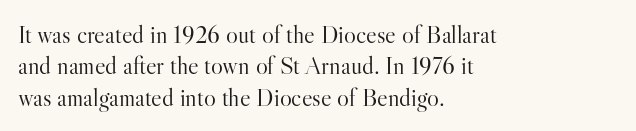
Q: Is the text bold? A: No.
Q: Is the text italic (slanted)? A: No, it is upright.
Q: Is the text underlined? A: No.
Q: How is the paragraph aligned? A: Left-aligned.
Q: Is the spacing between letters normal or unusually wide? A: Normal.
Q: Is the spacing between lines tight, normal or loose? A: Normal.
